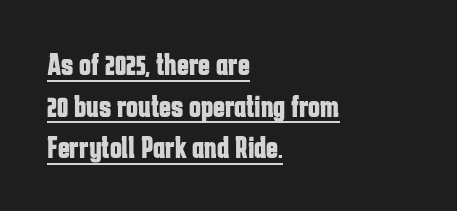
The image shows 32 px bold, condensed sans-serif type, upright; set left-aligned, normal line spacing (1.3x), normal letter spacing, underlined; low stroke contrast and a medium x-height.
